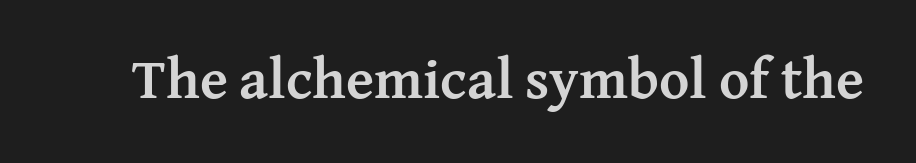
You could not count columns in this text — the font is proportionally spaced. The string is rendered with underlining switched off. Regarding serifs, this sample has them. Short note: letters normally spaced. Every stem runs plumb, perpendicular to the baseline. Set as a true bold cut, around the 700 mark.
